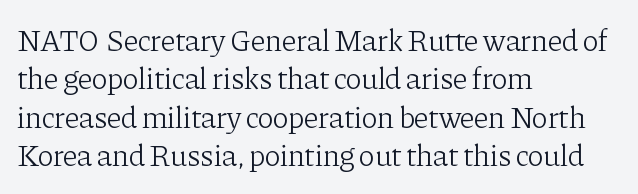
The image shows 30 px light serif type, upright; set left-aligned, normal line spacing (1.28x), normal letter spacing, not underlined; low stroke contrast and a medium x-height.
